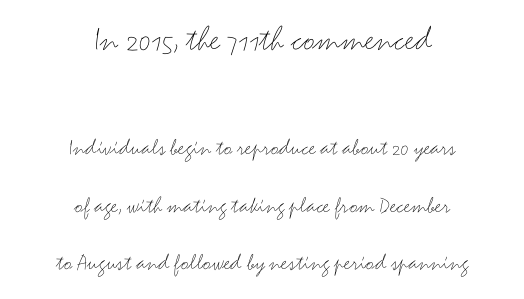
Q: Is the text bold? A: No.
Q: Is the text italic (slanted)? A: Yes.
Q: Is the typeface a serif or a sans-serif typeface? A: Sans-serif.
Q: Is the text underlined? A: No.
Q: How is the paragraph aligned? A: Centered.
Q: Is the spacing between letters normal or unusually wide? A: Normal.
Q: Is the spacing between lines tight, normal or loose? A: Loose.
Q: Which block of text is set in a larger size, the first (top) or the second (bottom)? A: The first (top) one.
Q: Width (condensed, normal, or wide)? A: Wide.
Q: Stroke contrast? A: Medium.
Q: x-height? A: Small.
Q: Monospaced? A: No.
